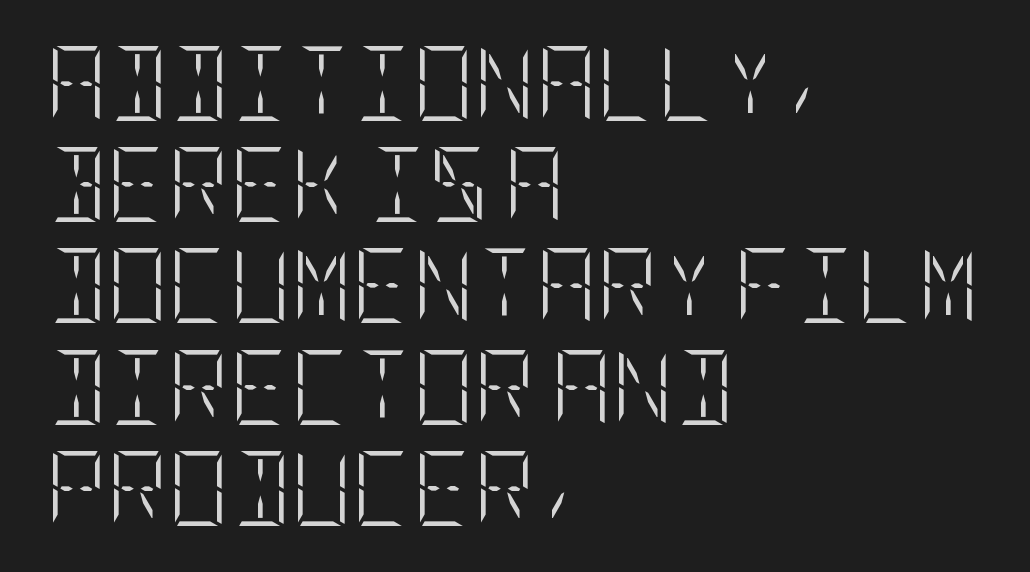
The image shows 75 px light, condensed type, upright; set left-aligned, normal line spacing (1.35x), normal letter spacing, not underlined; low stroke contrast and a large x-height.
